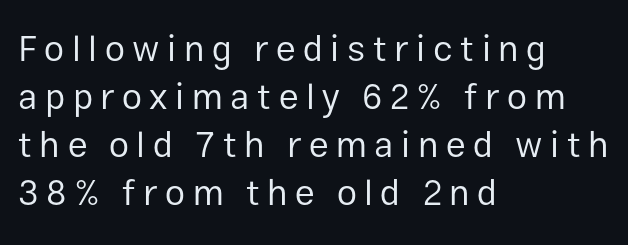
The image shows 36 px regular-weight sans-serif type, upright; set left-aligned, normal line spacing (1.33x), unusually wide letter spacing (+0.21 em), not underlined; low stroke contrast and a medium x-height.
